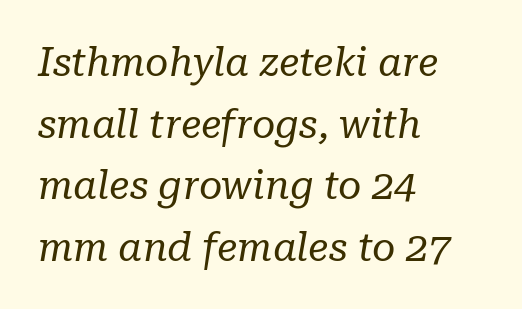
The image shows 40 px regular-weight serif type, italic (leaning right); set left-aligned, normal line spacing (1.54x), normal letter spacing, not underlined; low stroke contrast and a medium x-height.
